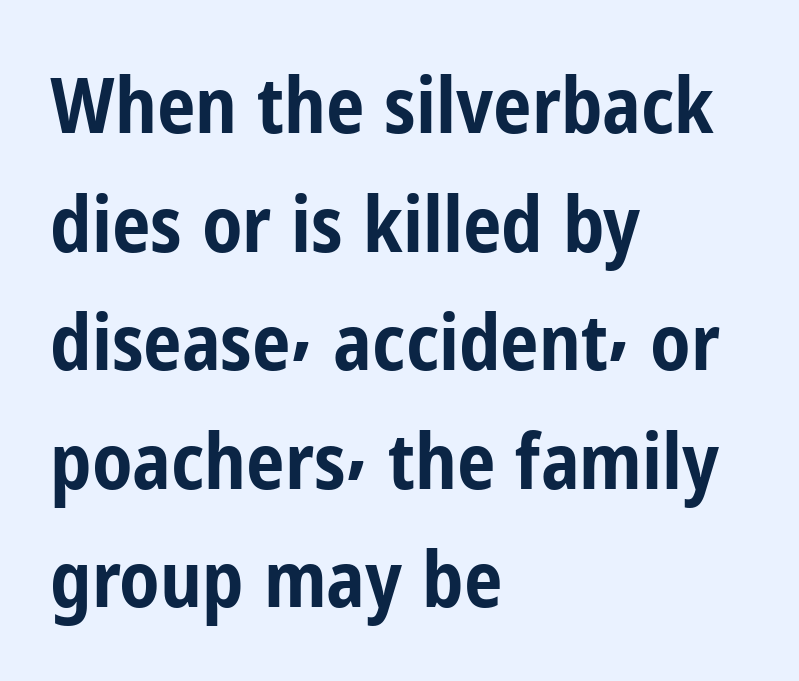
{"serif": "no", "italic": "no", "bold": "yes", "weight": "bold", "width": "condensed", "stroke_contrast": "low", "x_height": "medium", "monospaced": "no", "underline": "no", "align": "left", "line_spacing": "normal", "line_spacing_ratio": 1.54, "letter_spacing": "normal", "letter_spacing_em": 0.0, "glyph_px": 77}
